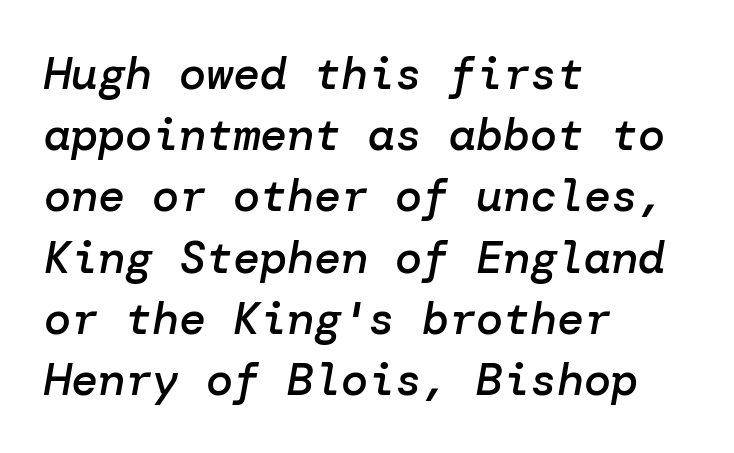
The image shows 45 px semibold type, italic (leaning right); set left-aligned, normal line spacing (1.36x), normal letter spacing, not underlined; low stroke contrast and a medium x-height.
